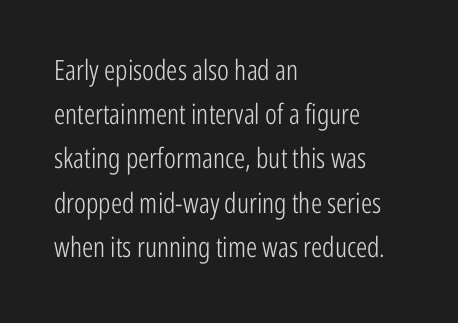
{"serif": "no", "italic": "no", "bold": "no", "weight": "light", "width": "condensed", "stroke_contrast": "low", "x_height": "medium", "monospaced": "no", "underline": "no", "align": "left", "line_spacing": "normal", "line_spacing_ratio": 1.58, "letter_spacing": "normal", "letter_spacing_em": 0.0, "glyph_px": 28}
